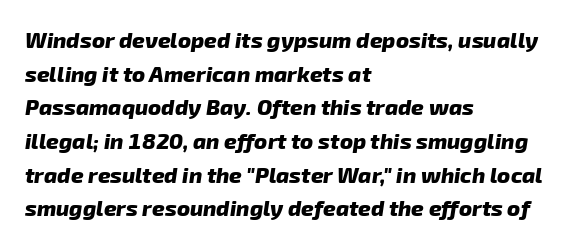
Q: Is the text bold? A: Yes.
Q: Is the text underlined? A: No.
Q: How is the paragraph aligned? A: Left-aligned.
Q: Is the spacing between letters normal or unusually wide? A: Normal.
Q: Is the spacing between lines tight, normal or loose? A: Normal.
